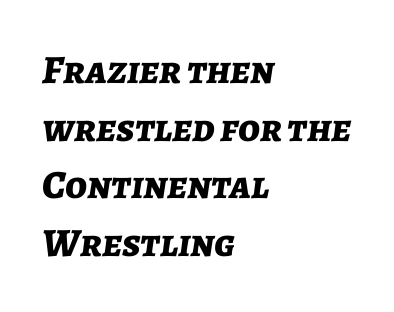
Q: Is the text bold? A: Yes.
Q: Is the text italic (slanted)? A: Yes, it leans right by about 7 degrees.
Q: Is the text underlined? A: No.
Q: How is the paragraph aligned? A: Left-aligned.
Q: Is the spacing between letters normal or unusually wide? A: Normal.
Q: Is the spacing between lines tight, normal or loose? A: Normal.
Q: Width (condensed, normal, or wide)? A: Normal.
Q: Stroke contrast? A: Low.
Q: x-height? A: Medium.
Q: Monospaced? A: No.
